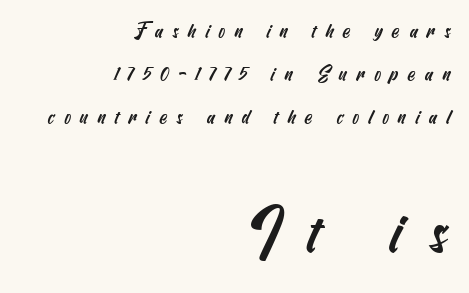
Between these two stacked blocks, the lower one wins on size. Classification — sans serif. Decoration check: the copy has no underline. If you measured baseline to baseline, you'd find a long distance. In CSS terms this would be text-align: right. Inter-character spacing is expanded well beyond the font's built-in metrics.
